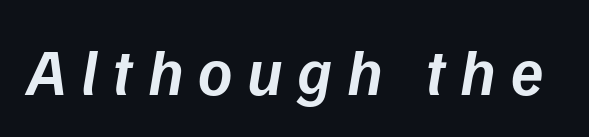
{"italic": "yes", "lean": "right", "slant_degrees": 9, "bold": "semi", "weight": "semibold", "width": "normal", "stroke_contrast": "low", "x_height": "medium", "monospaced": "no", "underline": "no", "letter_spacing": "wide", "letter_spacing_em": 0.22, "glyph_px": 66}
